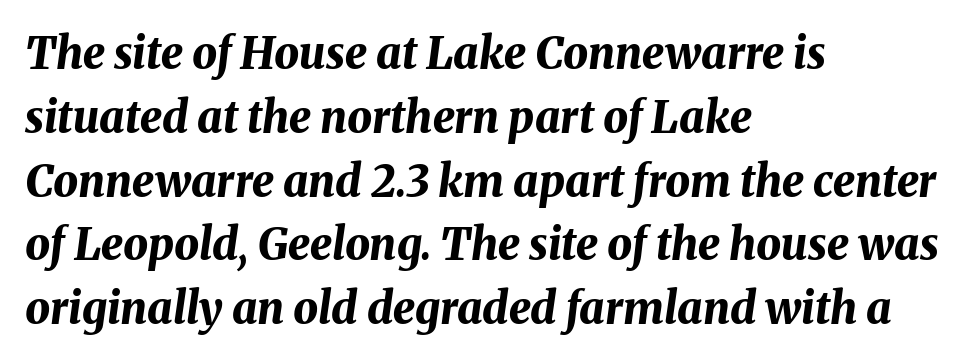
The letters advance in unequal steps, a hallmark of proportional type. Lines of text with bare space underneath. Reading down the column, the eye jumps a familiar distance to each next line. Designer's note — italics engaged. This sample uses plain, unmodified letter spacing. Casual observation: everything's shoved over to the left.
